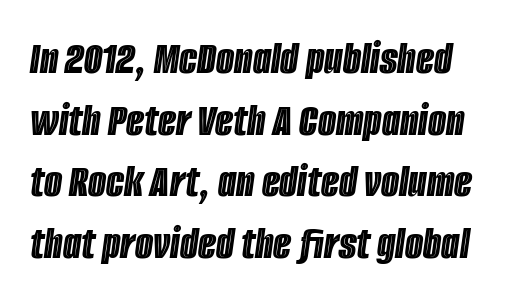
The image shows 47 px condensed type, italic (leaning right); set normal line spacing (1.31x), normal letter spacing, not underlined; a large x-height.
